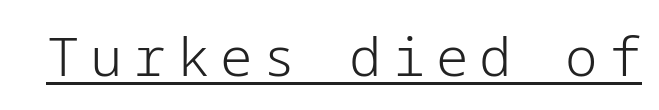
{"serif": "no", "italic": "no", "bold": "no", "weight": "light", "width": "normal", "stroke_contrast": "low", "x_height": "medium", "underline": "yes", "letter_spacing": "wide", "letter_spacing_em": 0.2, "glyph_px": 54}
